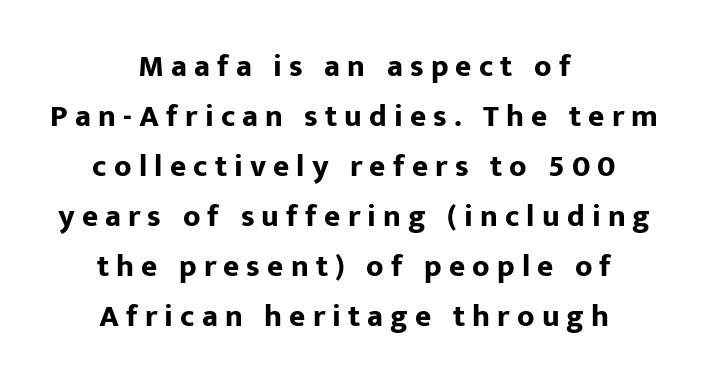
The image shows 31 px bold sans-serif type, upright; set centered, normal line spacing (1.61x), unusually wide letter spacing (+0.23 em), not underlined; low stroke contrast and a medium x-height.
